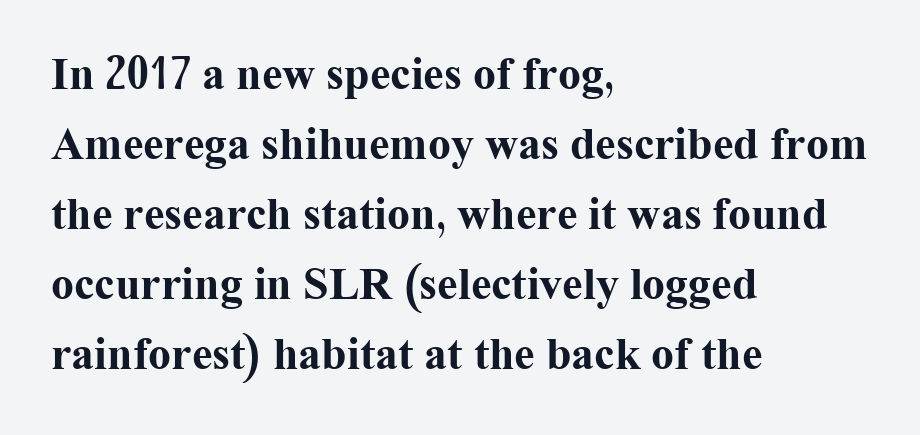
Anything drawn beneath the words? Only blank space. These lines were composed using upright roman letters. Is this a fixed-width face? No — the glyphs have proportional, varying widths. Default kerning and tracking; the words read as compact shapes. Strong, thick strokes mark this as bold type. The designer went with a serif here, giving each stem small feet.
